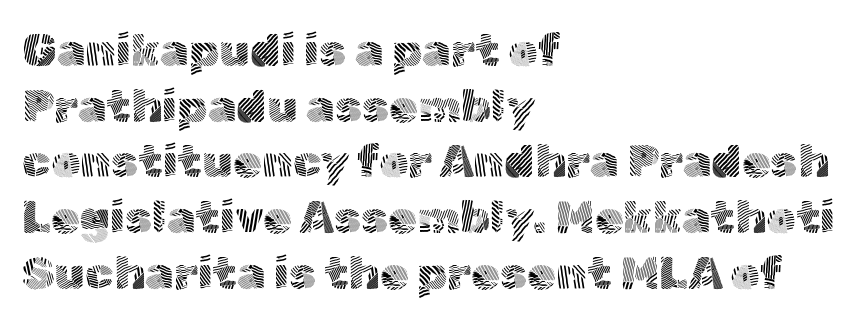
Q: Is the text bold? A: No.
Q: Is the text italic (slanted)? A: No, it is upright.
Q: Is the typeface a serif or a sans-serif typeface? A: Sans-serif.
Q: Is the text underlined? A: No.
Q: How is the paragraph aligned? A: Left-aligned.
Q: Is the spacing between letters normal or unusually wide? A: Normal.
Q: Width (condensed, normal, or wide)? A: Normal.
Q: x-height? A: Medium.
Q: Monospaced? A: No.
